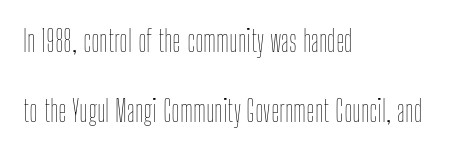
Q: Is the text bold? A: No.
Q: Is the text italic (slanted)? A: No, it is upright.
Q: Is the text underlined? A: No.
Q: How is the paragraph aligned? A: Left-aligned.
Q: Is the spacing between letters normal or unusually wide? A: Normal.
Q: Is the spacing between lines tight, normal or loose? A: Loose.
Q: Width (condensed, normal, or wide)? A: Condensed.
Q: Stroke contrast? A: Low.
Q: x-height? A: Medium.
Q: Monospaced? A: No.
